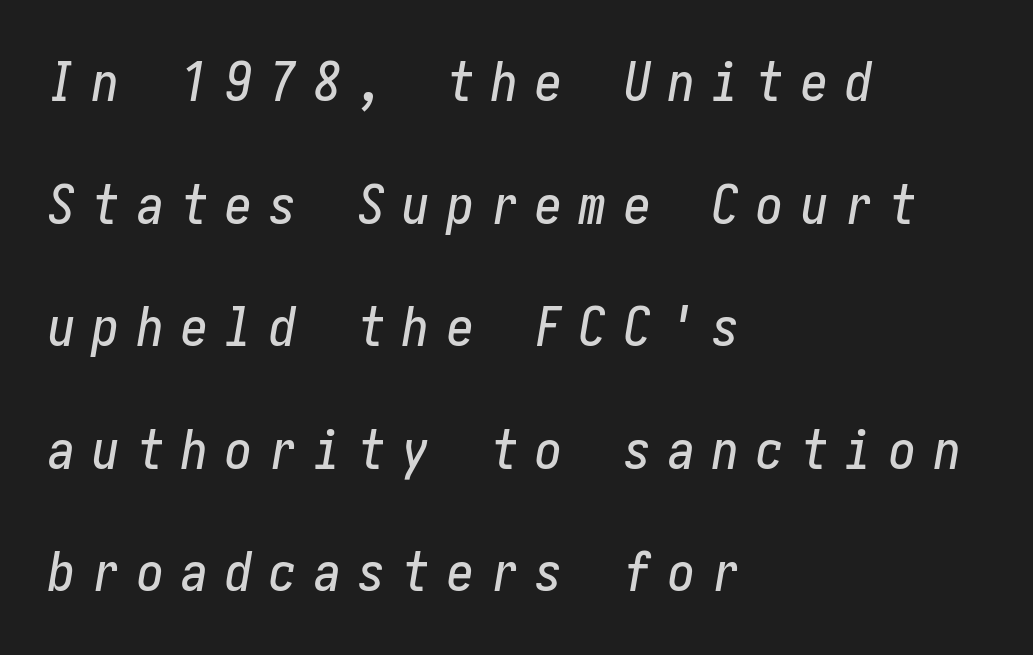
Q: Is the text italic (slanted)? A: Yes, it leans right by about 10 degrees.
Q: Is the text underlined? A: No.
Q: How is the paragraph aligned? A: Left-aligned.
Q: Is the spacing between letters normal or unusually wide? A: Unusually wide.
Q: Is the spacing between lines tight, normal or loose? A: Loose.
Q: Width (condensed, normal, or wide)? A: Condensed.
Q: Stroke contrast? A: Low.
Q: x-height? A: Medium.
